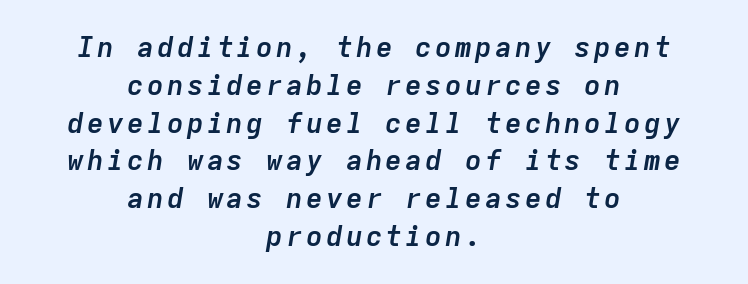
{"italic": "yes", "lean": "right", "slant_degrees": 9, "bold": "yes", "weight": "semibold", "width": "normal", "stroke_contrast": "low", "x_height": "medium", "monospaced": "yes", "underline": "no", "align": "center", "line_spacing": "normal", "line_spacing_ratio": 1.35, "glyph_px": 28}
